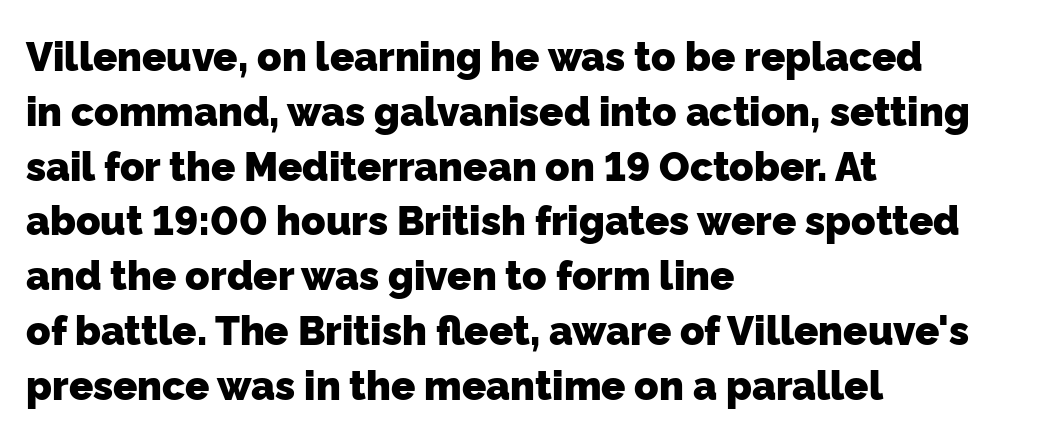
The image shows 40 px heavy sans-serif type; set left-aligned, normal line spacing (1.37x), normal letter spacing, not underlined; low stroke contrast and a medium x-height.
